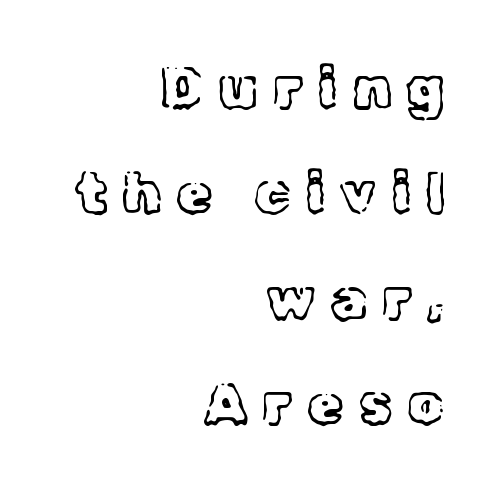
{"serif": "yes", "italic": "no", "bold": "no", "weight": "light", "width": "normal", "x_height": "medium", "monospaced": "no", "underline": "no", "align": "right", "line_spacing_ratio": 1.88, "letter_spacing": "wide", "letter_spacing_em": 0.29, "glyph_px": 56}
